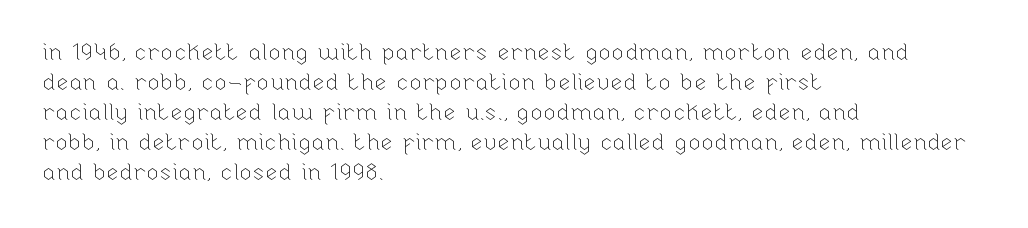
Q: Is the text bold? A: No.
Q: Is the text italic (slanted)? A: No, it is upright.
Q: Is the text underlined? A: No.
Q: How is the paragraph aligned? A: Left-aligned.
Q: Is the spacing between letters normal or unusually wide? A: Normal.
Q: Is the spacing between lines tight, normal or loose? A: Normal.
